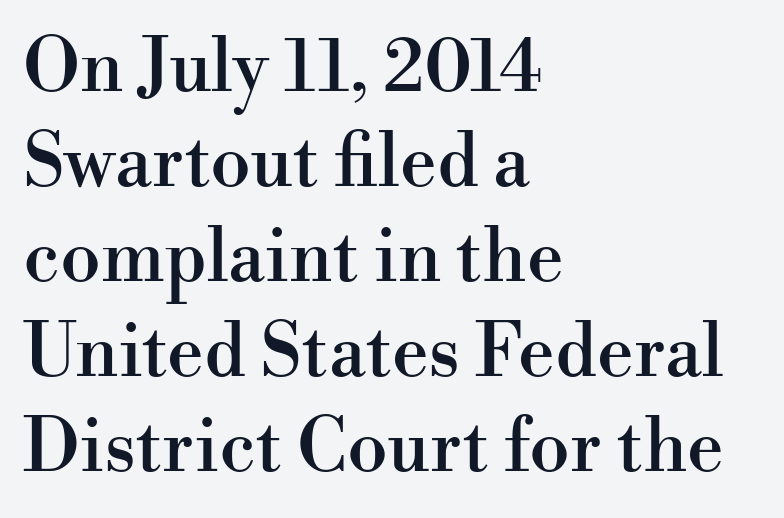
These lines were composed using upright roman letters. This rendering employs a face with finishing strokes, i.e., a serif. The rendering uses natural spacing where letterforms have individual widths. Vertically, the passage feels balanced, rows spaced as you'd expect.
